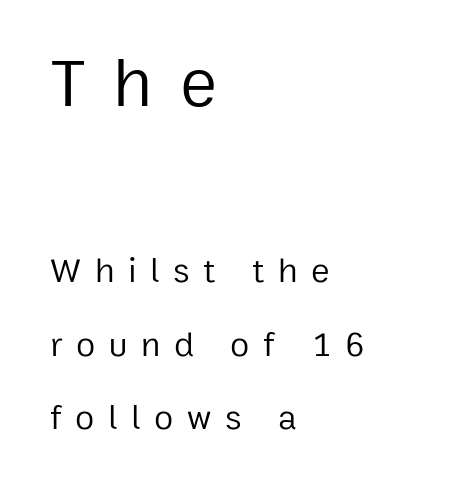
{"serif": "no", "italic": "no", "bold": "no", "weight": "regular", "width": "normal", "stroke_contrast": "low", "x_height": "medium", "monospaced": "no", "underline": "no", "align": "left", "line_spacing": "loose", "line_spacing_ratio": 2.11, "letter_spacing": "wide", "letter_spacing_em": 0.39, "larger_block": "first", "size_ratio": 2.0, "glyph_px": 70}
